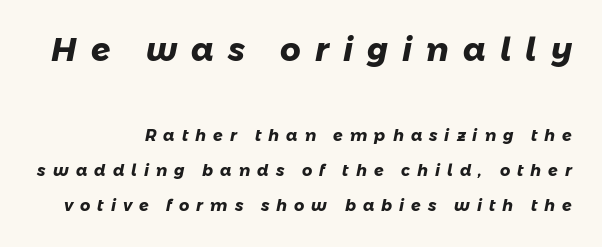
The letters advance in unequal steps, a hallmark of proportional type. This layout puts the oversized block above and the modest block below. Weight check: bold — yes, fully. You could fit nearly another row in the gap between these rows. Look at the tracking — it's clearly loosened, letters drifting apart. Type style note: lacks serifs.
